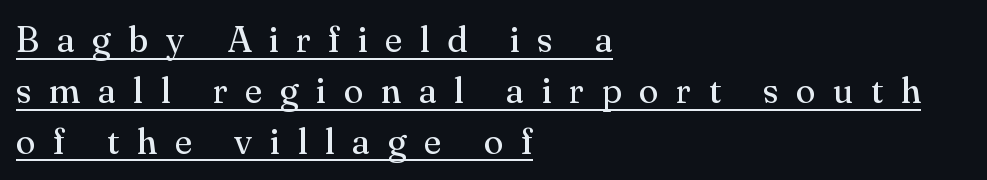
Q: Is the text bold? A: No.
Q: Is the text italic (slanted)? A: No, it is upright.
Q: Is the typeface a serif or a sans-serif typeface? A: Serif.
Q: Is the text underlined? A: Yes.
Q: How is the paragraph aligned? A: Left-aligned.
Q: Is the spacing between letters normal or unusually wide? A: Unusually wide.
Q: Is the spacing between lines tight, normal or loose? A: Normal.
Q: Width (condensed, normal, or wide)? A: Normal.
Q: Stroke contrast? A: Medium.
Q: x-height? A: Small.
Q: Monospaced? A: No.
